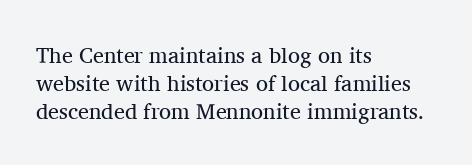
Q: Is the text bold? A: No.
Q: Is the text italic (slanted)? A: No, it is upright.
Q: Is the text underlined? A: No.
Q: How is the paragraph aligned? A: Left-aligned.
Q: Is the spacing between letters normal or unusually wide? A: Normal.
Q: Is the spacing between lines tight, normal or loose? A: Normal.
